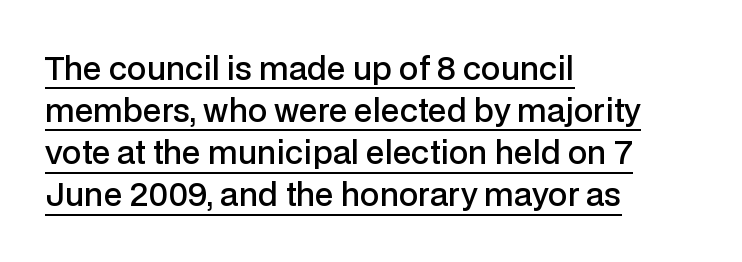
{"serif": "no", "italic": "no", "bold": "semi", "weight": "semibold", "width": "normal", "stroke_contrast": "low", "x_height": "medium", "monospaced": "no", "underline": "yes", "align": "left", "line_spacing": "normal", "line_spacing_ratio": 1.36, "letter_spacing": "normal", "letter_spacing_em": 0.0, "glyph_px": 31}
